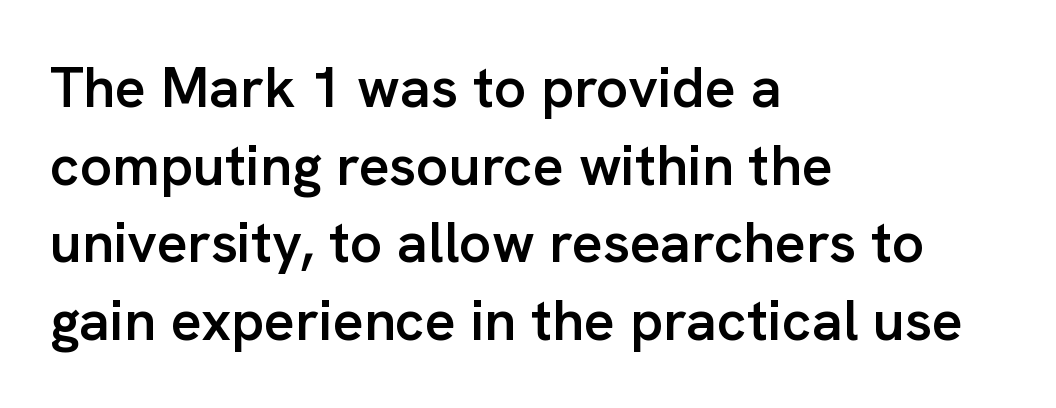
{"serif": "no", "italic": "no", "bold": "semi", "weight": "semibold", "width": "normal", "stroke_contrast": "low", "x_height": "medium", "monospaced": "no", "underline": "no", "align": "left", "line_spacing": "normal", "line_spacing_ratio": 1.36, "letter_spacing": "normal", "letter_spacing_em": 0.0, "glyph_px": 57}
